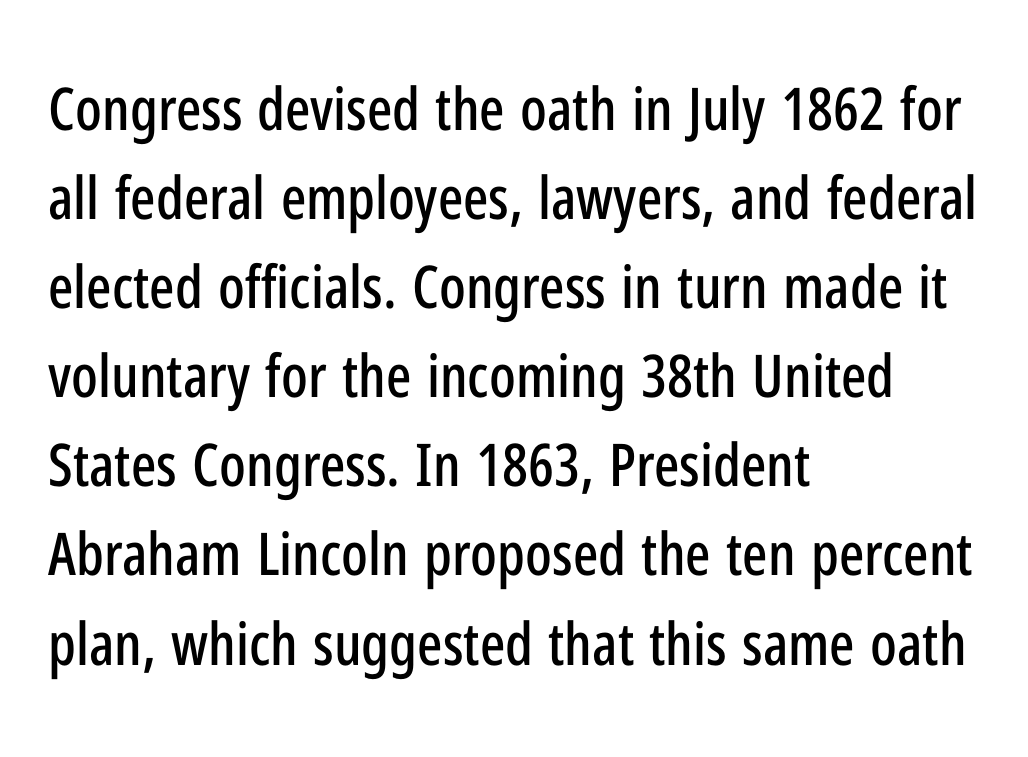
Q: Is the text italic (slanted)? A: No, it is upright.
Q: Is the typeface a serif or a sans-serif typeface? A: Sans-serif.
Q: Is the text underlined? A: No.
Q: How is the paragraph aligned? A: Left-aligned.
Q: Is the spacing between letters normal or unusually wide? A: Normal.
Q: Is the spacing between lines tight, normal or loose? A: Normal.
Q: Width (condensed, normal, or wide)? A: Condensed.
Q: Stroke contrast? A: Low.
Q: x-height? A: Medium.
Q: Monospaced? A: No.
